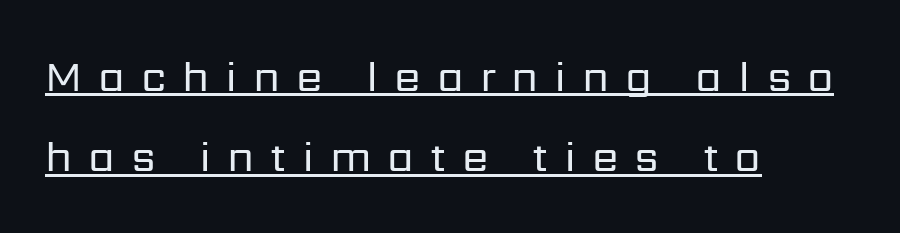
The rendering uses natural spacing where letterforms have individual widths. Tracking here is generous; glyphs stand well apart from one another. Teacher's note: observe the even left margin — that is flush-left alignment. This sample carries an underscore along the baseline area. Notice how the stems are strictly vertical — no italics here.
